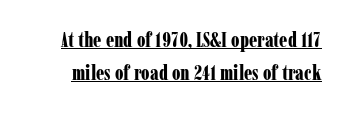
{"italic": "no", "bold": "yes", "underline": "yes", "line_spacing": "normal", "line_spacing_ratio": 1.65, "letter_spacing": "normal", "letter_spacing_em": 0.0, "glyph_px": 20}
